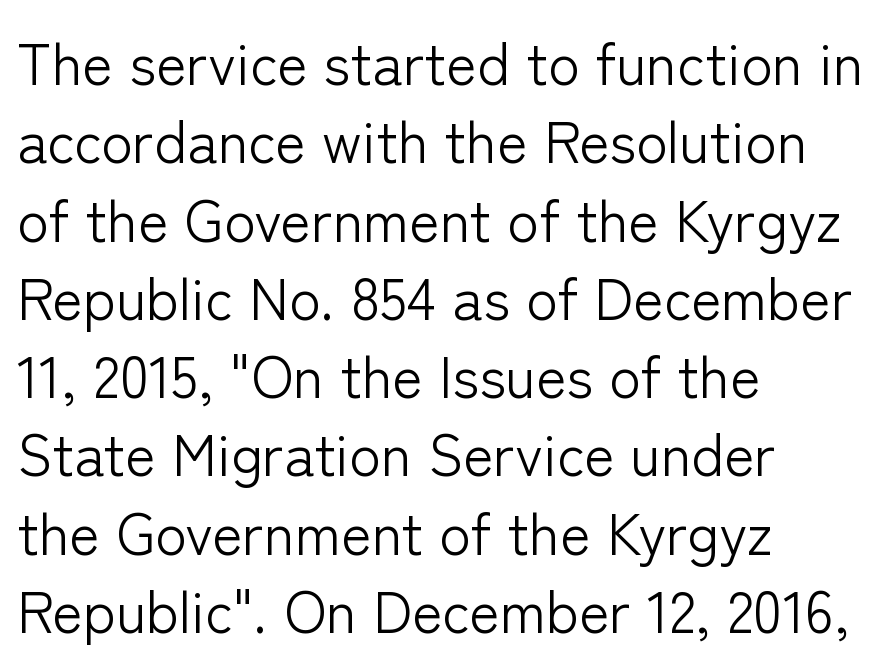
Spacing verdict: proportional, widths tailored to each character. Unbolded letterforms with no extra heft. The line texture is even and compact thanks to regular tracking. Each line starts at the same left margin while the right side varies.
